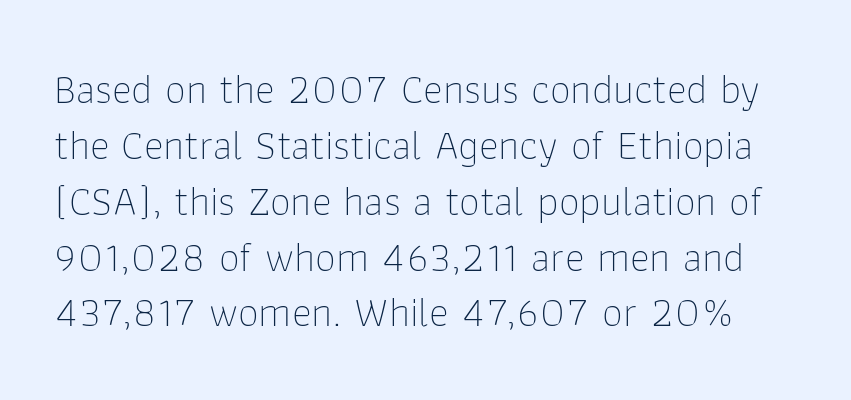
The image shows 42 px thin sans-serif type, upright; set normal line spacing (1.33x), normal letter spacing, not underlined; low stroke contrast and a medium x-height.
